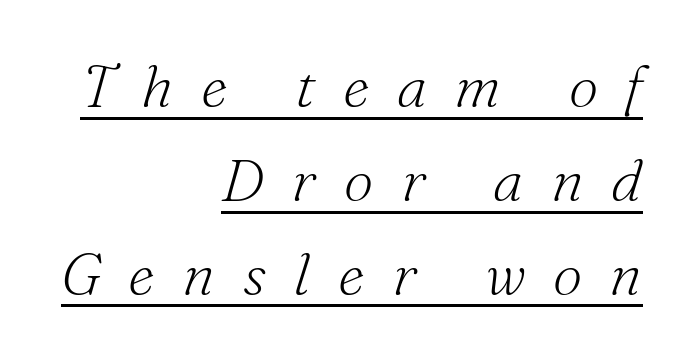
Alignment: flush right. Here the designer chose a conventional face with non-uniform glyph widths. The tracking jumps out immediately: characters are airy and widely separated. Font category for this specimen: serif. Yep, that's italic — everything's leaning.
